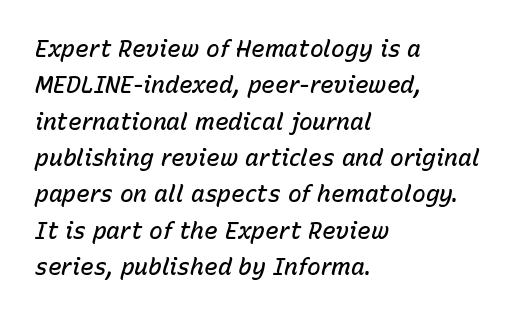
Q: Is the text bold? A: Semi-bold.
Q: Is the text italic (slanted)? A: Yes, it leans right by about 15 degrees.
Q: Is the text underlined? A: No.
Q: How is the paragraph aligned? A: Left-aligned.
Q: Is the spacing between letters normal or unusually wide? A: Normal.
Q: Is the spacing between lines tight, normal or loose? A: Normal.
